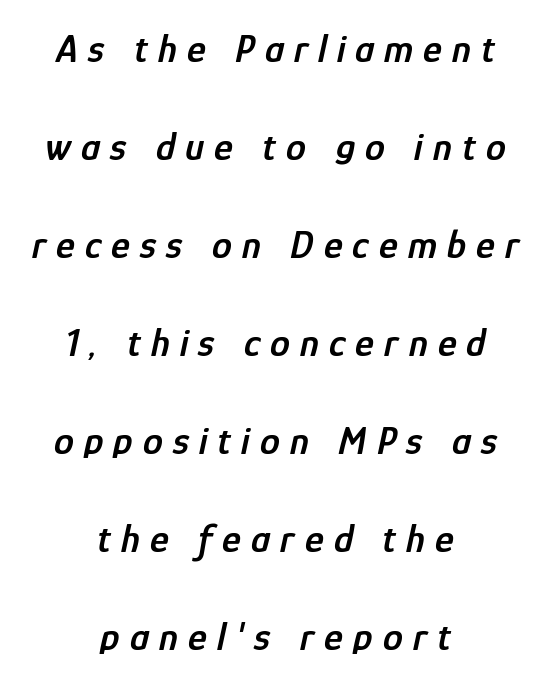
Q: Is the text bold? A: Semi-bold.
Q: Is the text italic (slanted)? A: Yes, it leans right by about 12 degrees.
Q: Is the text underlined? A: No.
Q: How is the paragraph aligned? A: Centered.
Q: Is the spacing between letters normal or unusually wide? A: Unusually wide.
Q: Is the spacing between lines tight, normal or loose? A: Loose.
Q: Width (condensed, normal, or wide)? A: Condensed.
Q: Stroke contrast? A: Low.
Q: x-height? A: Medium.
Q: Monospaced? A: No.
